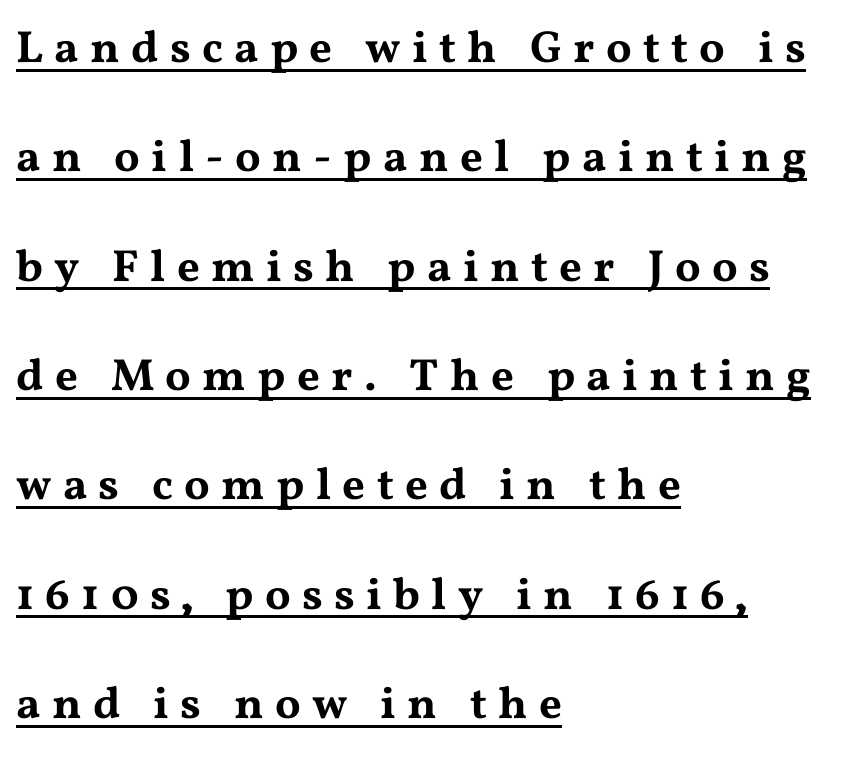
You could fit nearly another row in the gap between these rows. A student would call this left alignment; a typographer would say flush left, rag right. Examine the stroke ends and you'll spot serifs. The letters stand upright; this is a roman face. This rendering features underlined lettering. The rendering inserts visible extra space after every character.
